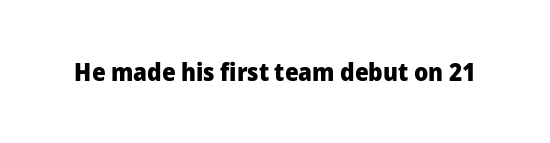
{"italic": "no", "bold": "yes", "underline": "no", "letter_spacing": "normal", "letter_spacing_em": 0.0, "glyph_px": 25}
